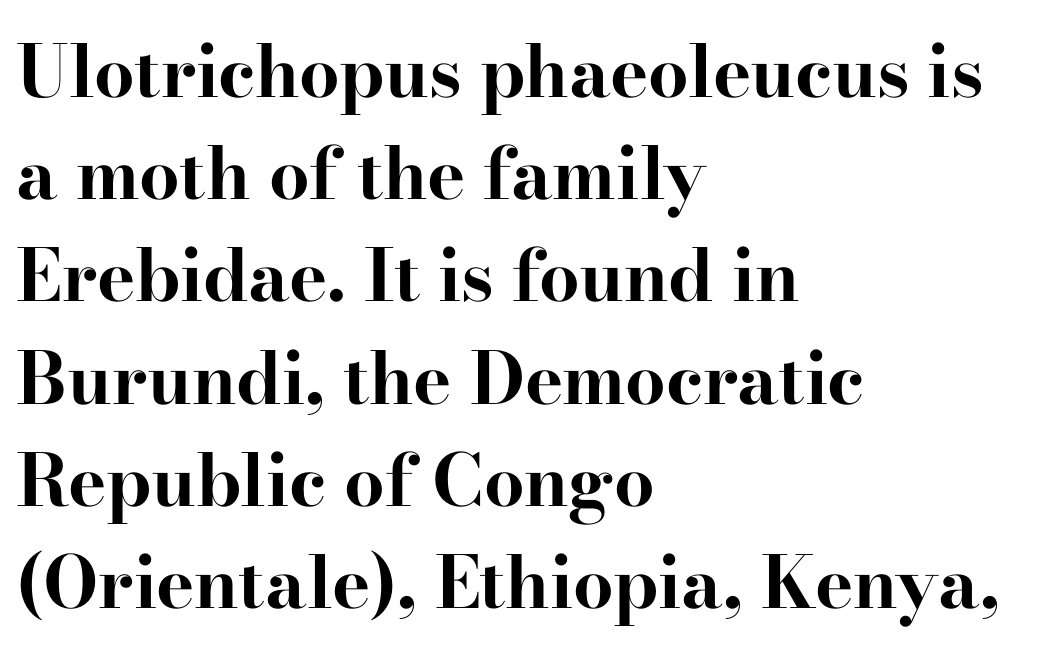
The image shows 72 px bold, wide serif type, upright; set left-aligned, normal line spacing (1.42x), normal letter spacing, not underlined; high stroke contrast and a small x-height.
